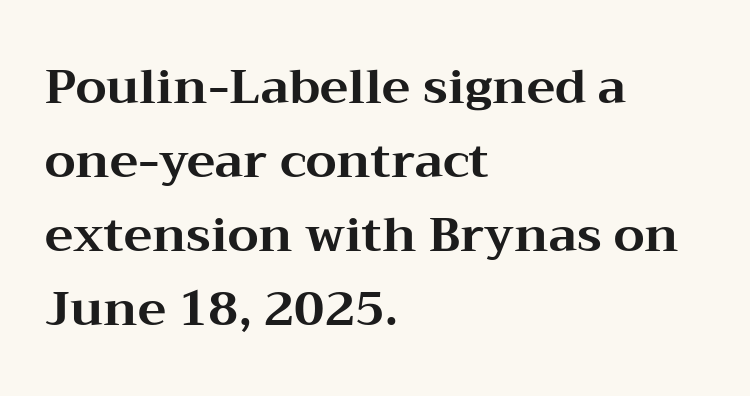
The image shows 48 px bold, wide serif type, upright; set left-aligned, normal line spacing (1.54x), normal letter spacing, not underlined; medium stroke contrast and a medium x-height.
